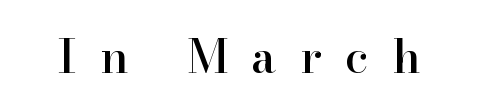
Q: Is the text italic (slanted)? A: No, it is upright.
Q: Is the typeface a serif or a sans-serif typeface? A: Serif.
Q: Is the text underlined? A: No.
Q: Is the spacing between letters normal or unusually wide? A: Unusually wide.
Q: Width (condensed, normal, or wide)? A: Normal.
Q: Stroke contrast? A: High.
Q: x-height? A: Small.
Q: Monospaced? A: No.
